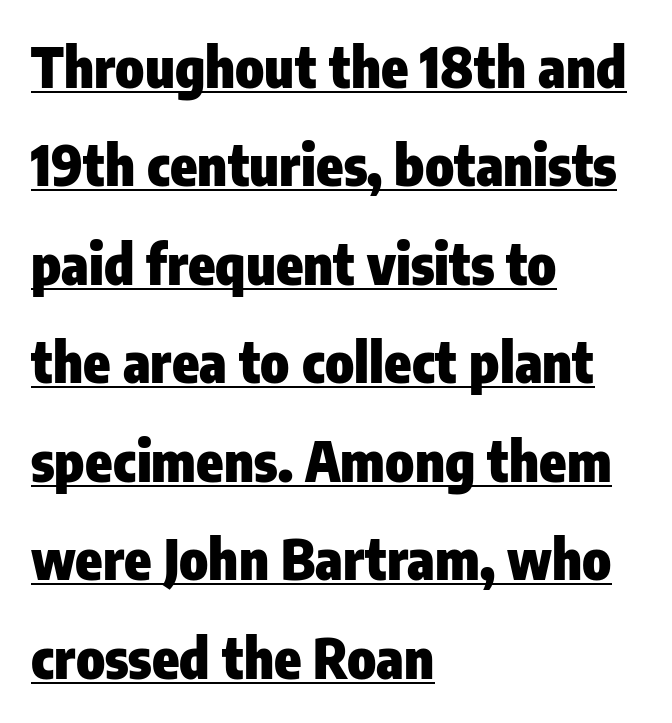
The image shows 55 px heavy, condensed sans-serif type, upright; set left-aligned, line spacing 1.79x, normal letter spacing, underlined; low stroke contrast and a medium x-height.
